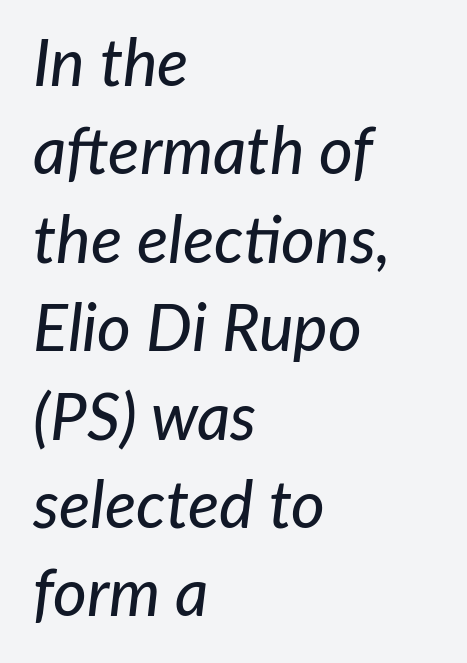
Regular leading. Layout note: lines flush left. Descender tails drop into unmarked territory. The passage shown has conventional tracking throughout.
